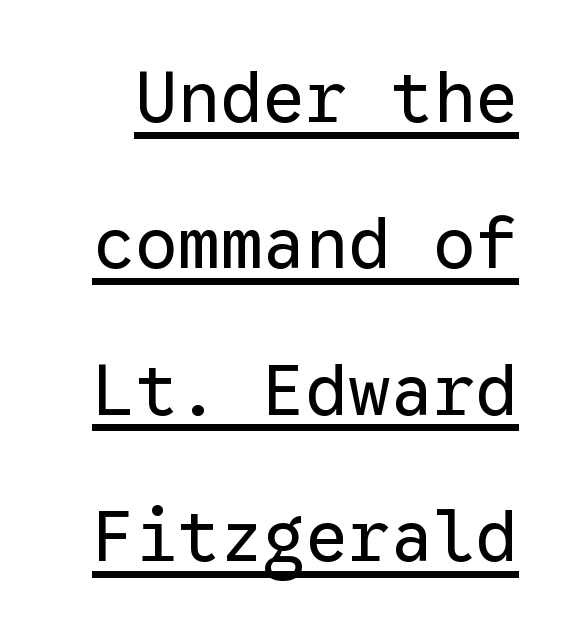
{"serif": "no", "italic": "no", "bold": "no", "weight": "regular", "width": "normal", "stroke_contrast": "low", "x_height": "medium", "monospaced": "yes", "underline": "yes", "line_spacing": "loose", "line_spacing_ratio": 2.06, "letter_spacing": "normal", "letter_spacing_em": 0.0, "glyph_px": 71}
